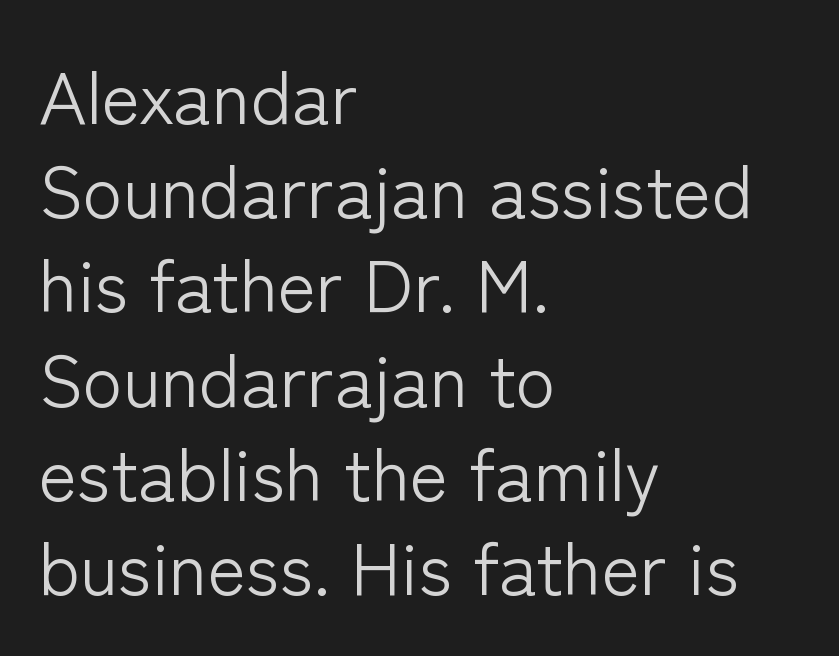
Q: Is the text bold? A: No.
Q: Is the text italic (slanted)? A: No, it is upright.
Q: Is the typeface a serif or a sans-serif typeface? A: Sans-serif.
Q: Is the text underlined? A: No.
Q: How is the paragraph aligned? A: Left-aligned.
Q: Is the spacing between letters normal or unusually wide? A: Normal.
Q: Is the spacing between lines tight, normal or loose? A: Normal.
Q: Width (condensed, normal, or wide)? A: Normal.
Q: Stroke contrast? A: Low.
Q: x-height? A: Medium.
Q: Monospaced? A: No.
